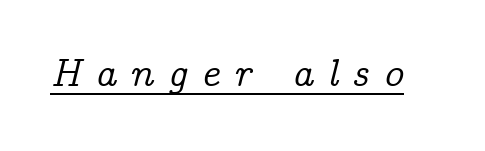
Spacing verdict: proportional, widths tailored to each character. The text carries the slant typical of an italic or oblique font. These lines are composed in type with serifs. Glance below the letters and you will spot a drawn line. Tracking value appears strongly positive — letters spread wide.
